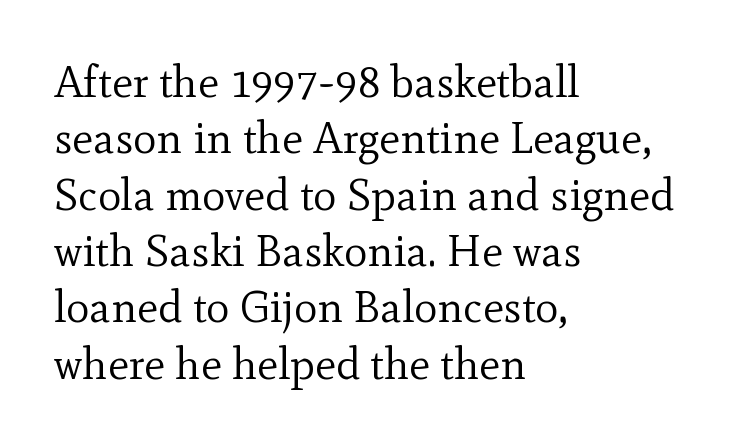
Q: Is the text bold? A: No.
Q: Is the text italic (slanted)? A: No, it is upright.
Q: Is the typeface a serif or a sans-serif typeface? A: Serif.
Q: Is the text underlined? A: No.
Q: How is the paragraph aligned? A: Left-aligned.
Q: Is the spacing between letters normal or unusually wide? A: Normal.
Q: Is the spacing between lines tight, normal or loose? A: Normal.
Q: Width (condensed, normal, or wide)? A: Normal.
Q: x-height? A: Small.
Q: Monospaced? A: No.
